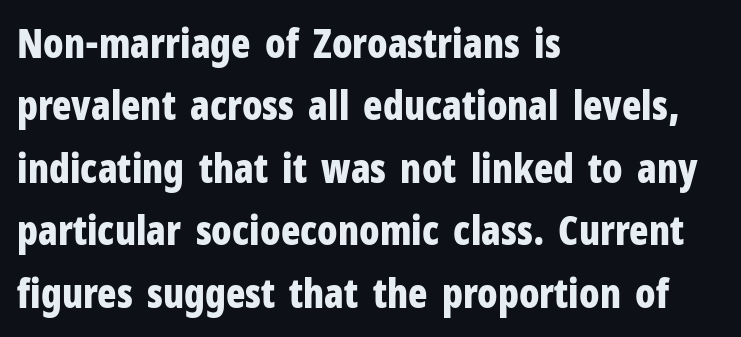
Designer's note — italics off, roman on. Heavy-handed strokes throughout: this text is bold. The glyphs in this specimen are sans serif. Short note: letters normally spaced. Baseline-to-baseline distance is the conventional proportion of letter height.
